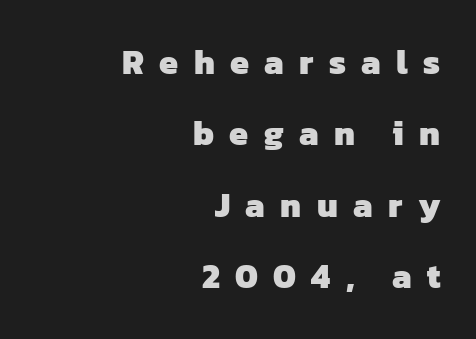
{"serif": "no", "bold": "yes", "weight": "heavy", "width": "normal", "stroke_contrast": "low", "x_height": "medium", "monospaced": "no", "underline": "no", "align": "right", "line_spacing": "loose", "line_spacing_ratio": 2.1, "letter_spacing": "wide", "letter_spacing_em": 0.45, "glyph_px": 34}
